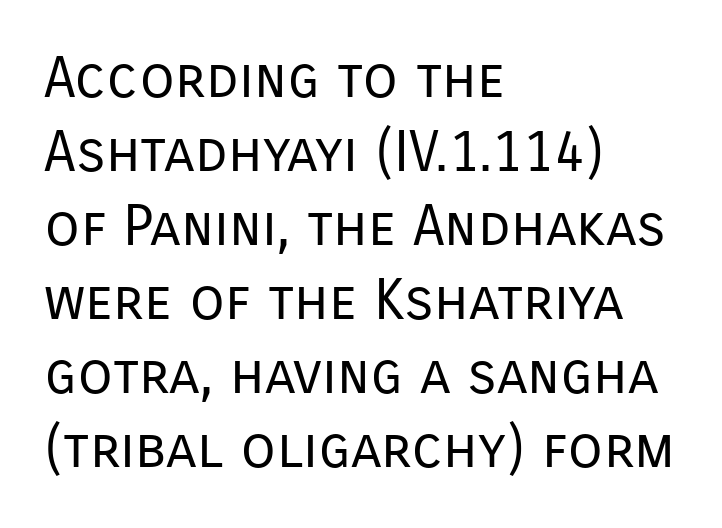
{"serif": "no", "italic": "no", "bold": "no", "weight": "regular", "width": "normal", "stroke_contrast": "low", "x_height": "medium", "monospaced": "no", "underline": "no", "align": "left", "line_spacing": "normal", "line_spacing_ratio": 1.3, "letter_spacing": "normal", "letter_spacing_em": 0.0, "glyph_px": 57}
